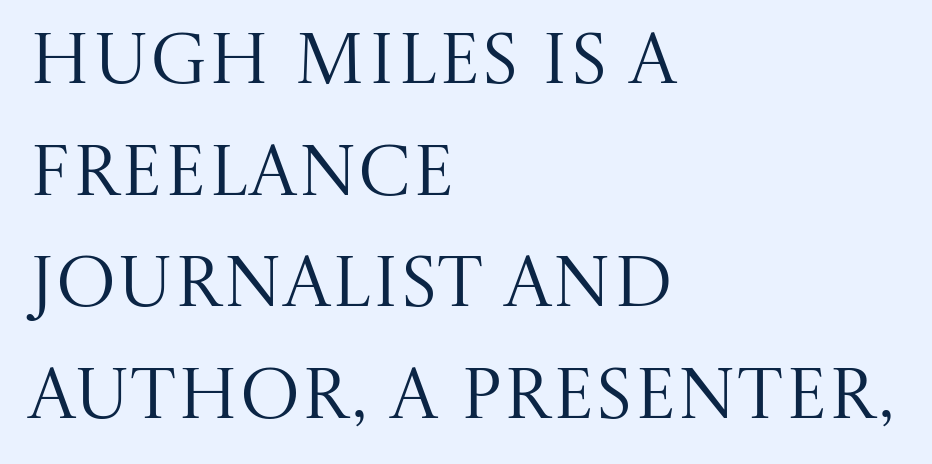
Is this a sans? No — the strokes have serifs. Ascenders rise straight up at ninety degrees. Each letter keeps its own natural width here, so spacing adapts to shape. The passage shown is not bold in any degree. Alignment: flush left.
